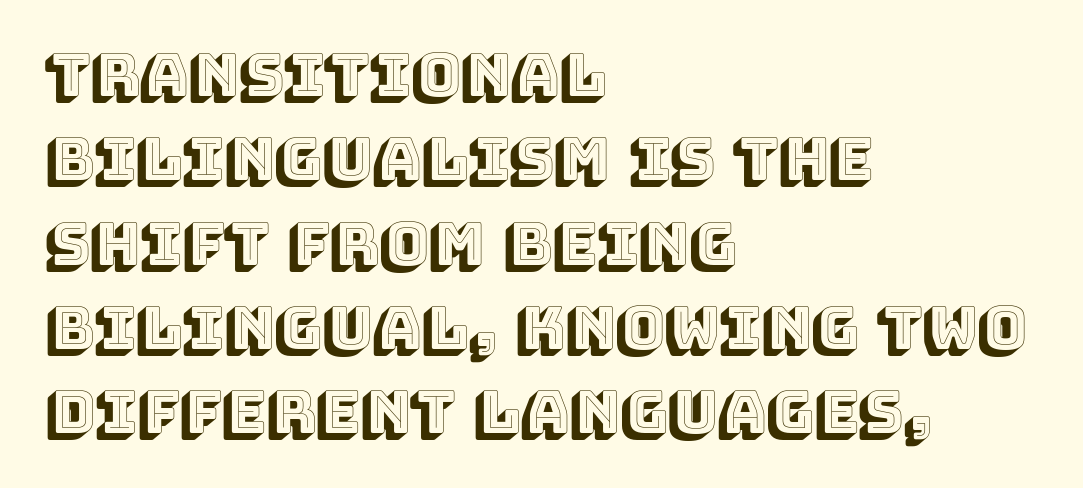
The rag falls on the right side of this text block. Here the designer chose a conventional face with non-uniform glyph widths. Type without underlining. Notice how descenders clear the ascenders below comfortably — that's standard leading. This is the regular roman posture of the typeface. Observe the ordinary spacing: letters are neighbours, not strangers.
